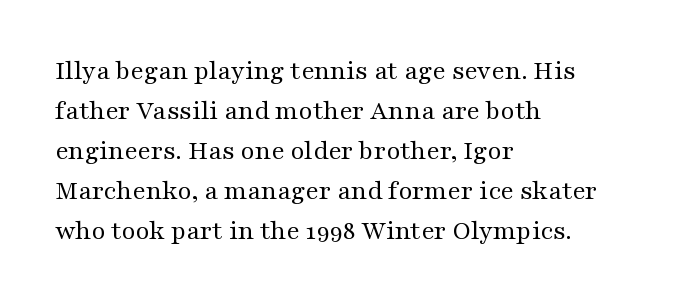
Q: Is the text bold? A: No.
Q: Is the text italic (slanted)? A: No, it is upright.
Q: Is the text underlined? A: No.
Q: How is the paragraph aligned? A: Left-aligned.
Q: Is the spacing between letters normal or unusually wide? A: Normal.
Q: Is the spacing between lines tight, normal or loose? A: Normal.
